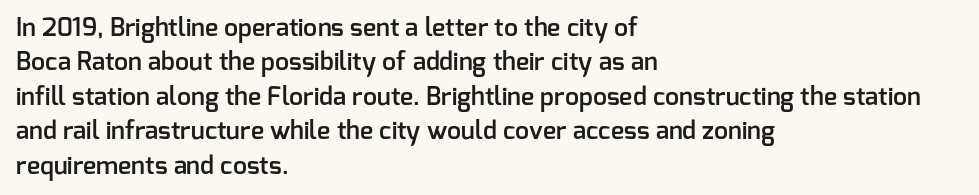
{"italic": "no", "bold": "semi", "underline": "no", "align": "left", "line_spacing": "normal", "line_spacing_ratio": 1.38, "letter_spacing": "normal", "letter_spacing_em": 0.0, "glyph_px": 25}
